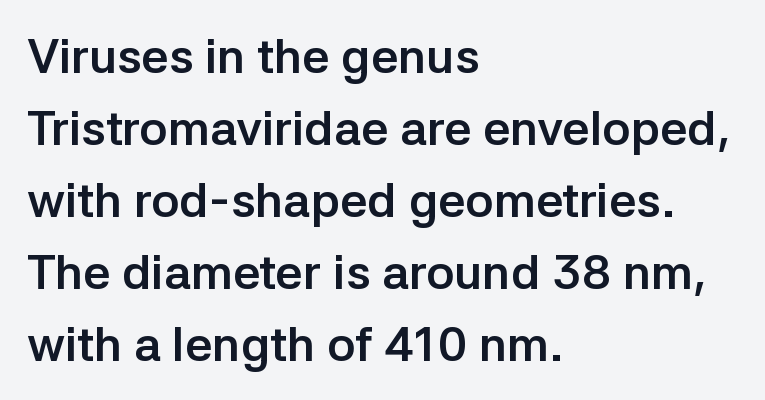
Leading: standard. Does extra space separate the letters? No, they use regular spacing. The string is rendered with underlining switched off. In terms of weight, the rendering is a true, heavy bold.
